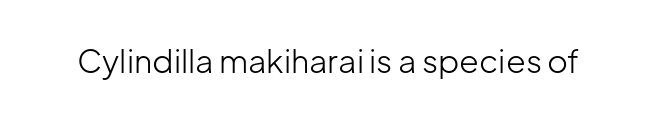
Q: Is the text bold? A: No.
Q: Is the text italic (slanted)? A: No, it is upright.
Q: Is the typeface a serif or a sans-serif typeface? A: Sans-serif.
Q: Is the text underlined? A: No.
Q: Is the spacing between letters normal or unusually wide? A: Normal.
Q: Width (condensed, normal, or wide)? A: Normal.
Q: Stroke contrast? A: Low.
Q: x-height? A: Medium.
Q: Monospaced? A: No.
